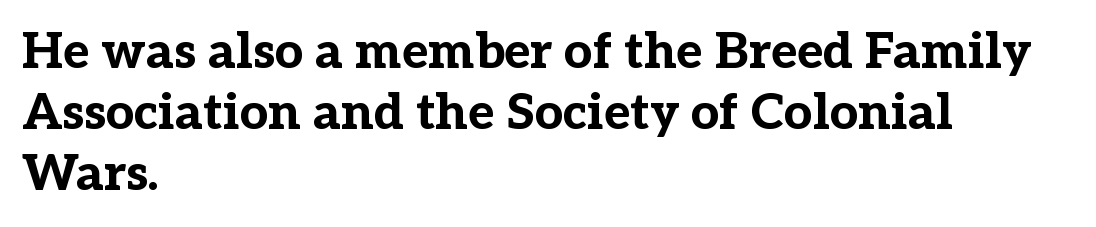
These lines are set flush left with a ragged right edge. Look at the tracking — it's just the regular setting, nothing added. Does the lettering tilt? It doesn't — this is upright. The space beneath each line is pristine and unruled.
